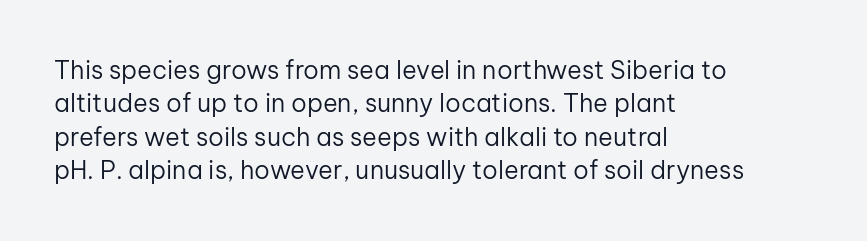
{"italic": "no", "bold": "no", "underline": "no", "align": "left", "line_spacing": "normal", "line_spacing_ratio": 1.34, "letter_spacing": "normal", "letter_spacing_em": 0.0, "glyph_px": 25}
